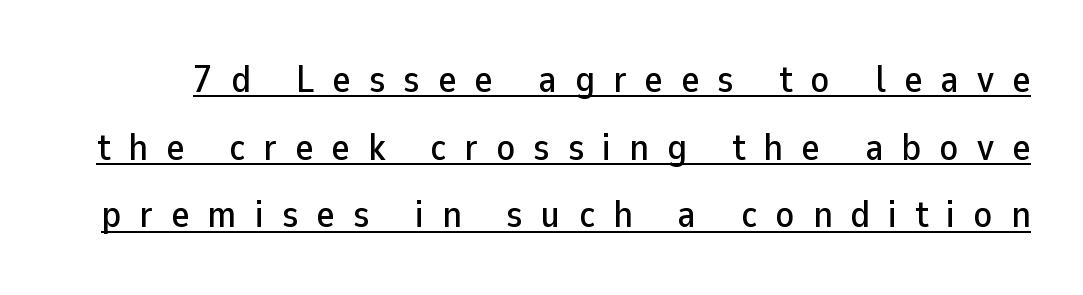
Q: Is the text italic (slanted)? A: No, it is upright.
Q: Is the typeface a serif or a sans-serif typeface? A: Sans-serif.
Q: Is the text underlined? A: Yes.
Q: Is the spacing between letters normal or unusually wide? A: Unusually wide.
Q: Width (condensed, normal, or wide)? A: Normal.
Q: Stroke contrast? A: Low.
Q: x-height? A: Medium.
Q: Monospaced? A: No.
